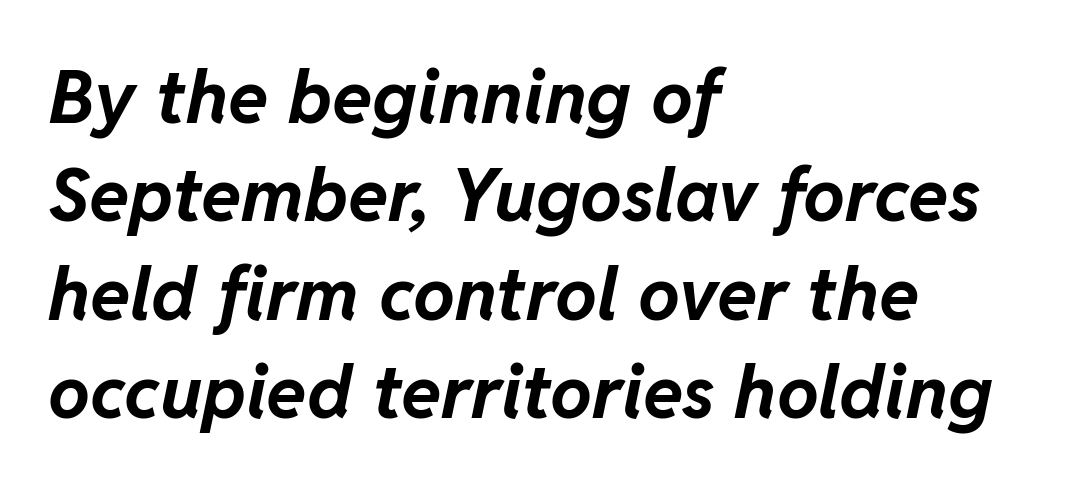
Q: Is the text bold? A: Yes.
Q: Is the text italic (slanted)? A: Yes, it leans right by about 11 degrees.
Q: Is the text underlined? A: No.
Q: How is the paragraph aligned? A: Left-aligned.
Q: Is the spacing between letters normal or unusually wide? A: Normal.
Q: Is the spacing between lines tight, normal or loose? A: Normal.
Q: Width (condensed, normal, or wide)? A: Normal.
Q: Stroke contrast? A: Low.
Q: x-height? A: Medium.
Q: Monospaced? A: No.
